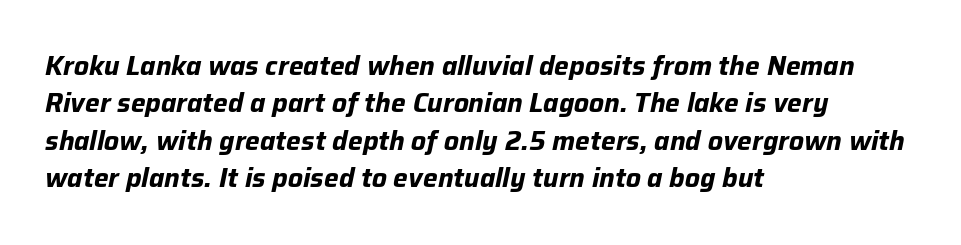
Visually the block forms a straight wall on the left and a jagged coastline on the right. In terms of leading, this rendering sits right in the middle. Letters rest on an invisible, unmarked baseline. If you drew a line through each stem, it would be angled. Inter-character spacing is left at the font's built-in metrics. Students, this is bold: see how much ink each stroke carries.
